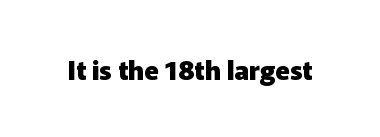
Q: Is the text bold? A: Yes.
Q: Is the text italic (slanted)? A: No, it is upright.
Q: Is the text underlined? A: No.
Q: Is the spacing between letters normal or unusually wide? A: Normal.
